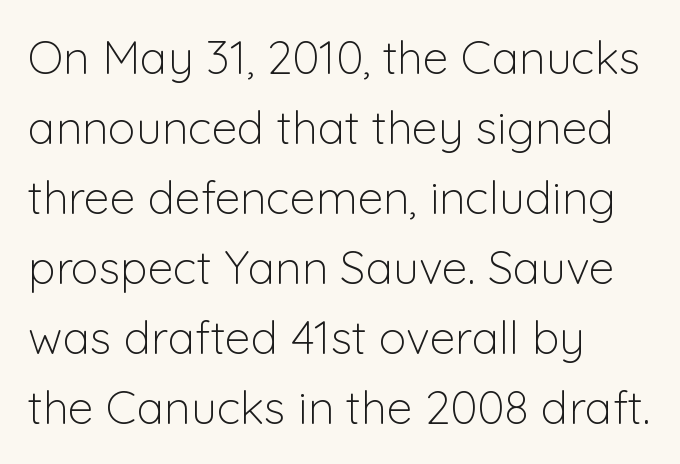
The letterforms sit at book weight or below. One glance says typical: line gaps are just what's usual. Glance below the letters and you will spot only blank space. Italic: no, the glyphs are upright roman.
